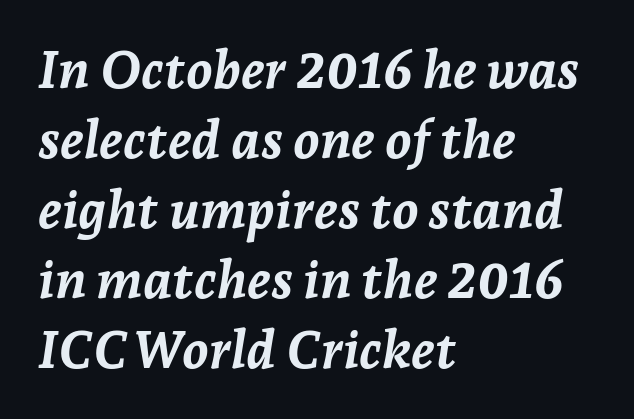
Q: Is the text bold? A: Yes.
Q: Is the text italic (slanted)? A: Yes, it leans right by about 7 degrees.
Q: Is the text underlined? A: No.
Q: How is the paragraph aligned? A: Left-aligned.
Q: Is the spacing between letters normal or unusually wide? A: Normal.
Q: Is the spacing between lines tight, normal or loose? A: Normal.
Q: Width (condensed, normal, or wide)? A: Normal.
Q: Stroke contrast? A: Low.
Q: x-height? A: Medium.
Q: Monospaced? A: No.
